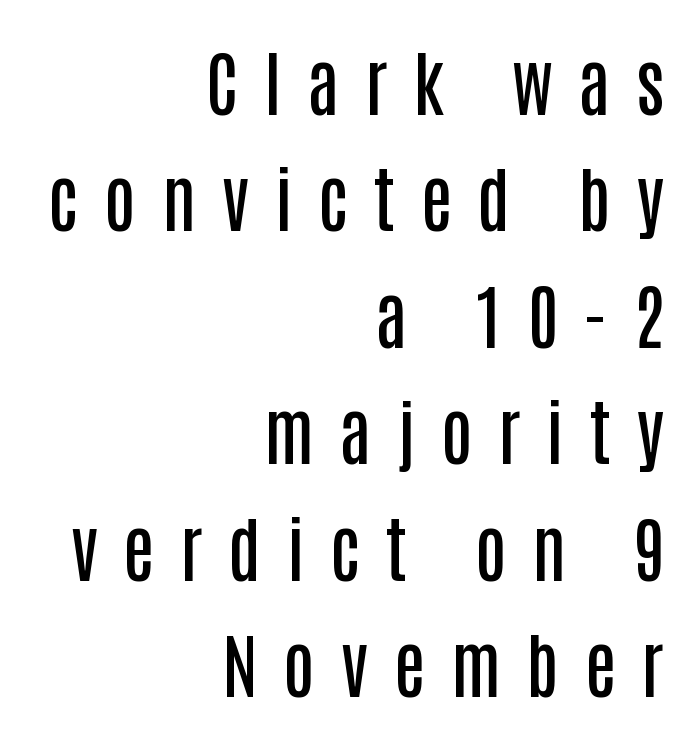
The image shows 71 px semibold, condensed sans-serif type, upright; set right-aligned, normal line spacing (1.64x), unusually wide letter spacing (+0.36 em), not underlined; low stroke contrast and a large x-height.
